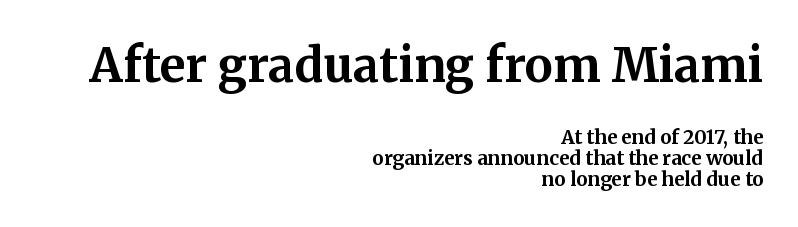
The image shows 47 px bold serif type, upright; set right-aligned, tight line spacing (1.11x), normal letter spacing, not underlined; the first (top) block is 2.47x larger; medium stroke contrast and a medium x-height.
